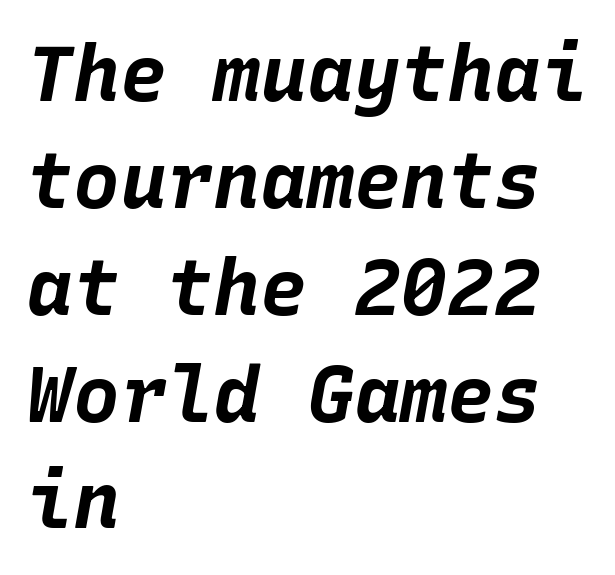
{"italic": "yes", "lean": "right", "slant_degrees": 10, "bold": "yes", "weight": "bold", "width": "normal", "stroke_contrast": "low", "x_height": "large", "monospaced": "yes", "underline": "no", "align": "left", "line_spacing": "normal", "line_spacing_ratio": 1.37, "letter_spacing": "normal", "letter_spacing_em": 0.0, "glyph_px": 78}
